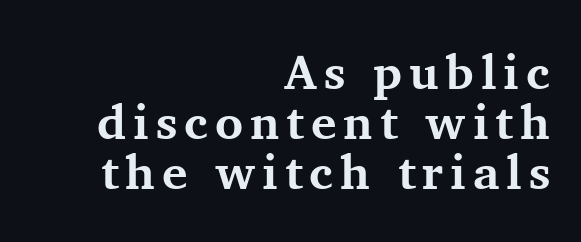
{"serif": "yes", "italic": "no", "bold": "yes", "weight": "bold", "width": "normal", "stroke_contrast": "medium", "x_height": "medium", "monospaced": "no", "underline": "no", "align": "right", "line_spacing": "tight", "line_spacing_ratio": 1.04, "glyph_px": 48}
